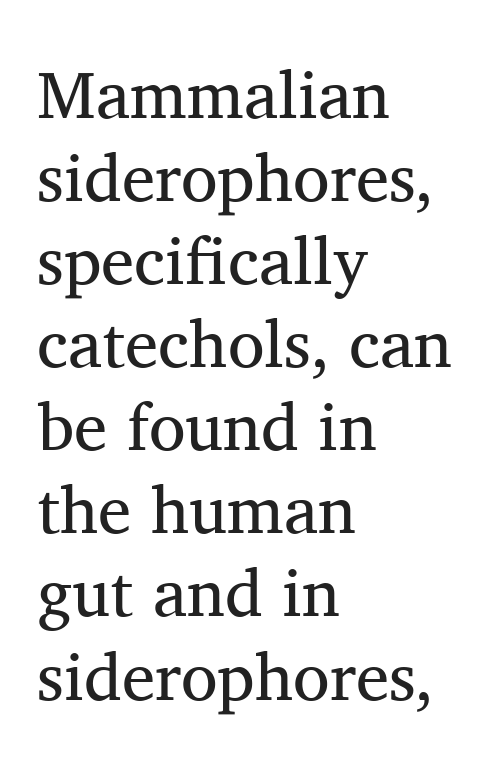
{"serif": "yes", "italic": "no", "bold": "no", "weight": "regular", "width": "normal", "stroke_contrast": "medium", "x_height": "medium", "monospaced": "no", "underline": "no", "align": "left", "line_spacing_ratio": 1.24, "letter_spacing": "normal", "letter_spacing_em": 0.0, "glyph_px": 67}
